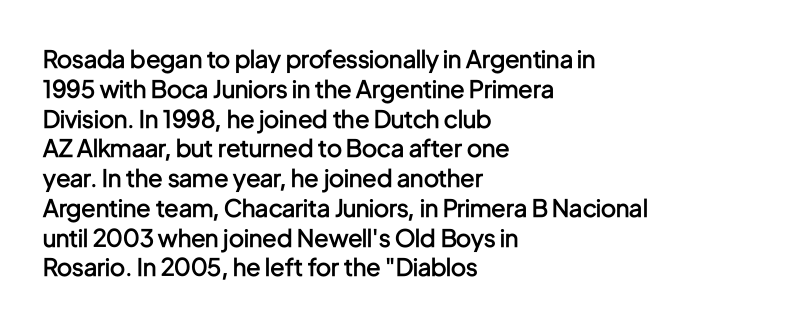
Q: Is the text bold? A: Semi-bold.
Q: Is the text italic (slanted)? A: No, it is upright.
Q: Is the text underlined? A: No.
Q: How is the paragraph aligned? A: Left-aligned.
Q: Is the spacing between letters normal or unusually wide? A: Normal.
